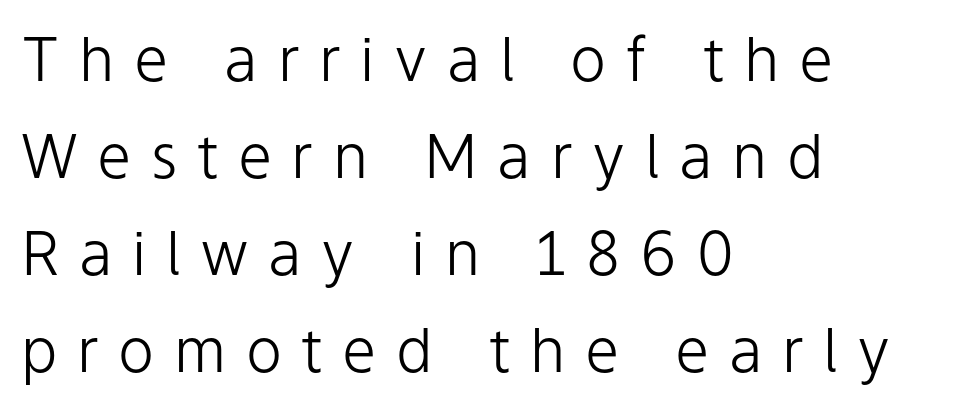
Q: Is the text bold? A: No.
Q: Is the text italic (slanted)? A: No, it is upright.
Q: Is the typeface a serif or a sans-serif typeface? A: Sans-serif.
Q: Is the text underlined? A: No.
Q: How is the paragraph aligned? A: Left-aligned.
Q: Is the spacing between letters normal or unusually wide? A: Unusually wide.
Q: Is the spacing between lines tight, normal or loose? A: Normal.
Q: Width (condensed, normal, or wide)? A: Normal.
Q: Stroke contrast? A: Low.
Q: x-height? A: Medium.
Q: Monospaced? A: No.
